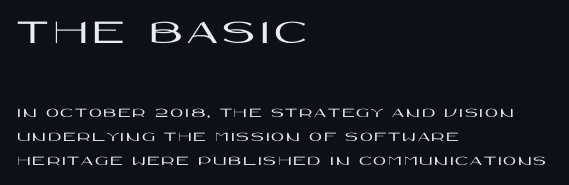
{"serif": "no", "italic": "no", "width": "wide", "stroke_contrast": "high", "x_height": "large", "monospaced": "no", "underline": "no", "align": "left", "line_spacing": "normal", "line_spacing_ratio": 1.7, "larger_block": "first", "size_ratio": 2.57, "glyph_px": 36}
